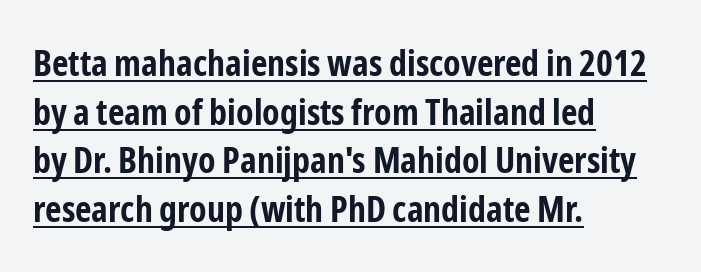
{"serif": "no", "italic": "no", "bold": "yes", "weight": "bold", "width": "condensed", "stroke_contrast": "low", "x_height": "medium", "monospaced": "no", "underline": "yes", "align": "left", "line_spacing": "normal", "line_spacing_ratio": 1.35, "letter_spacing": "normal", "letter_spacing_em": 0.0, "glyph_px": 36}
